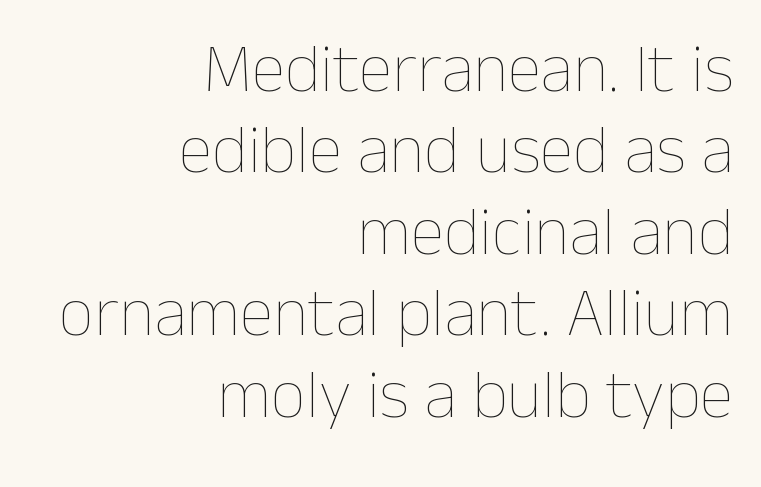
Q: Is the text bold? A: No.
Q: Is the text italic (slanted)? A: No, it is upright.
Q: Is the text underlined? A: No.
Q: How is the paragraph aligned? A: Right-aligned.
Q: Is the spacing between letters normal or unusually wide? A: Normal.
Q: Width (condensed, normal, or wide)? A: Normal.
Q: Stroke contrast? A: Low.
Q: x-height? A: Medium.
Q: Monospaced? A: No.
